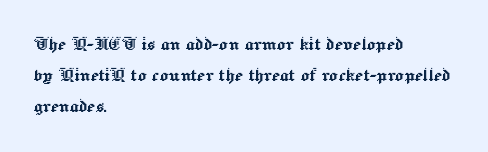
No italicization has been applied; the sample stays upright. The text block is weighted toward the left margin, trailing off unevenly rightward. Each row of text sits above clean, open space. Leading matches the norm, producing a regular column. Nobody touched the tracking dial on this one.
